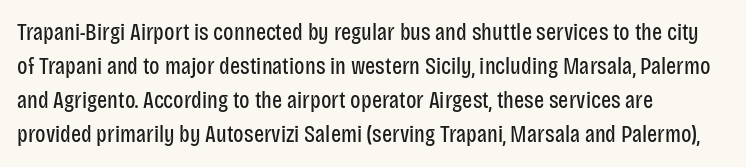
The image shows 24 px text type, upright; set left-aligned, normal line spacing (1.42x), normal letter spacing, not underlined.
